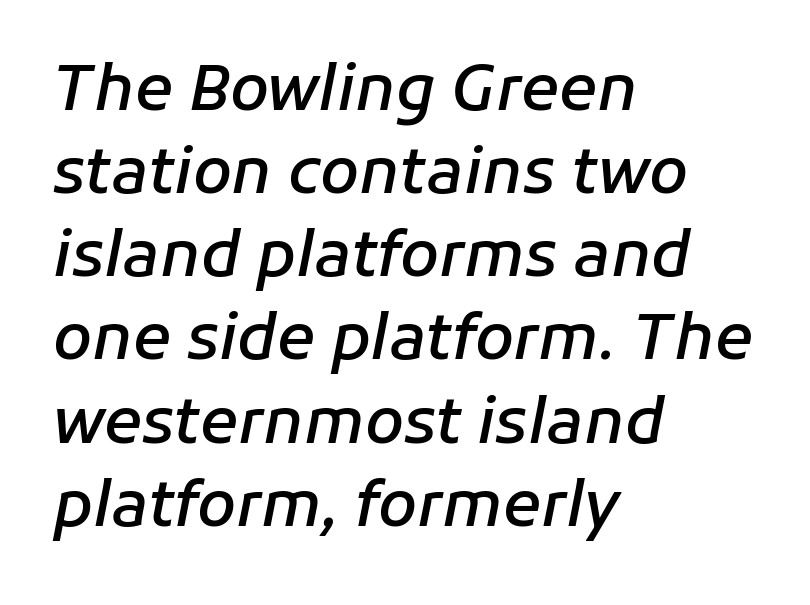
The image shows 63 px semibold type, italic (leaning right); set left-aligned, normal line spacing (1.32x), normal letter spacing, not underlined; low stroke contrast and a medium x-height.
